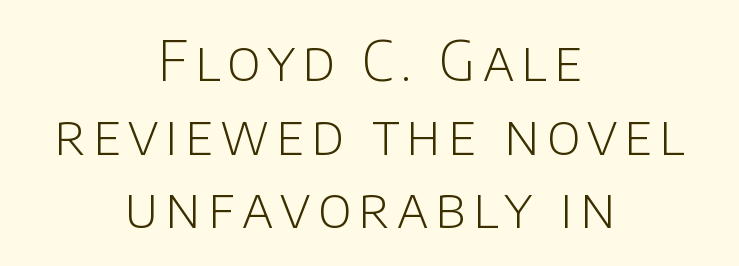
{"serif": "no", "italic": "no", "bold": "no", "weight": "light", "width": "normal", "stroke_contrast": "low", "x_height": "large", "monospaced": "no", "underline": "no", "align": "center", "line_spacing": "normal", "line_spacing_ratio": 1.34, "glyph_px": 55}
